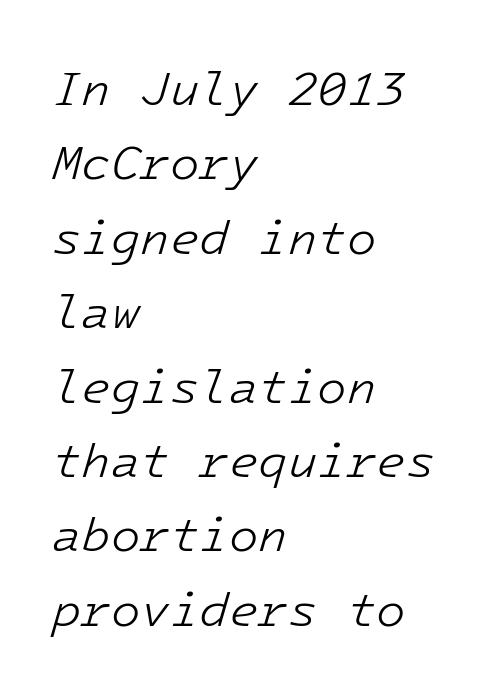
Horizontally, the lines are justified to the leading edge only. Nobody touched the tracking dial on this one. The words here are not underlined. In terms of posture, this sample is oblique. The weight tops out at a normal text grade.
